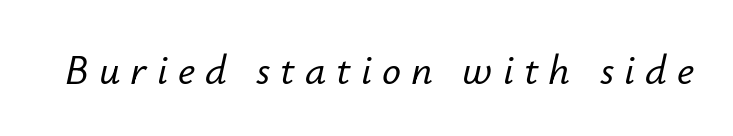
{"italic": "yes", "lean": "right", "slant_degrees": 12, "width": "normal", "stroke_contrast": "low", "x_height": "small", "monospaced": "no", "underline": "no", "letter_spacing": "wide", "letter_spacing_em": 0.24, "glyph_px": 42}
